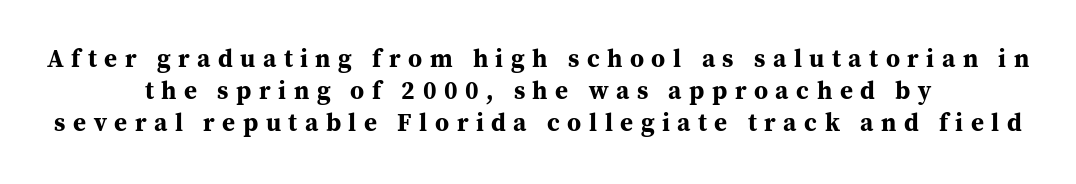
This is heavy type, rendered in bold. Does extra space separate the letters? Yes, quite a lot of it. A bare baseline throughout the passage. Compared with typical paragraphs, the rows here are spaced about the same. Every row of glyphs is offset so its center matches the block's center. When letters stand straight like this, we call the style roman or upright.
